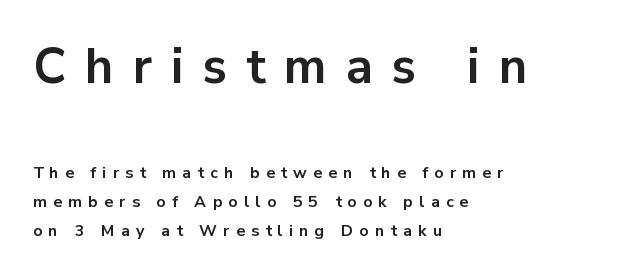
Q: Is the text bold? A: Yes.
Q: Is the text italic (slanted)? A: No, it is upright.
Q: Is the typeface a serif or a sans-serif typeface? A: Sans-serif.
Q: Is the text underlined? A: No.
Q: How is the paragraph aligned? A: Left-aligned.
Q: Is the spacing between letters normal or unusually wide? A: Unusually wide.
Q: Which block of text is set in a larger size, the first (top) or the second (bottom)? A: The first (top) one.
Q: Width (condensed, normal, or wide)? A: Normal.
Q: Stroke contrast? A: Low.
Q: x-height? A: Medium.
Q: Monospaced? A: No.
